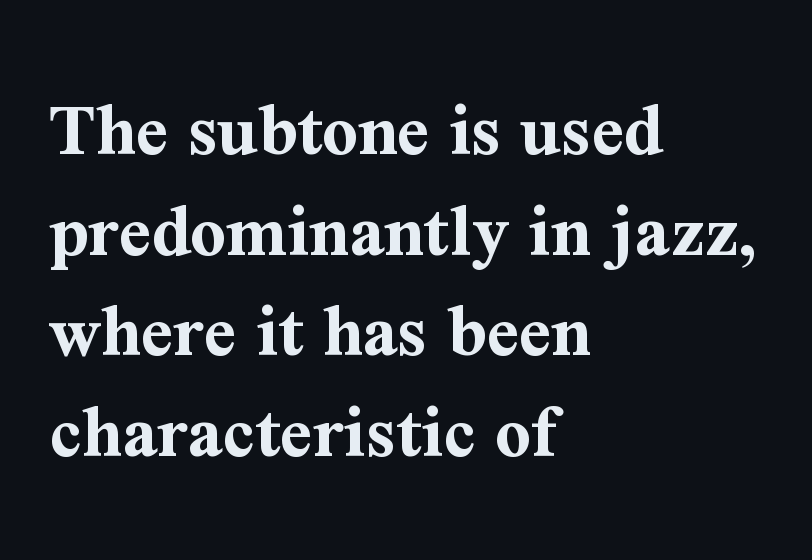
The image shows 78 px bold serif type, upright; set left-aligned, normal line spacing (1.29x), normal letter spacing, not underlined; medium stroke contrast and a medium x-height.
